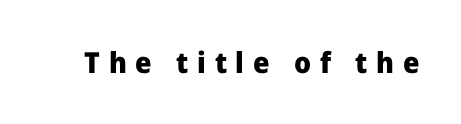
The image shows 29 px heavy sans-serif type, upright; set unusually wide letter spacing (+0.3 em), not underlined; low stroke contrast and a medium x-height.
